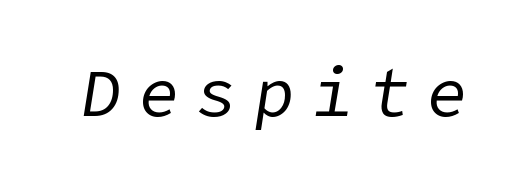
Q: Is the text bold? A: No.
Q: Is the text italic (slanted)? A: Yes, it leans right by about 9 degrees.
Q: Is the text underlined? A: No.
Q: Is the spacing between letters normal or unusually wide? A: Unusually wide.
Q: Width (condensed, normal, or wide)? A: Normal.
Q: Stroke contrast? A: Low.
Q: x-height? A: Medium.
